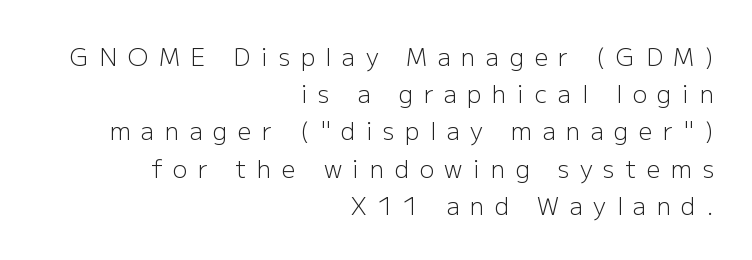
{"italic": "no", "bold": "no", "underline": "no", "align": "right", "line_spacing": "normal", "line_spacing_ratio": 1.55, "letter_spacing": "wide", "letter_spacing_em": 0.44, "glyph_px": 24}
